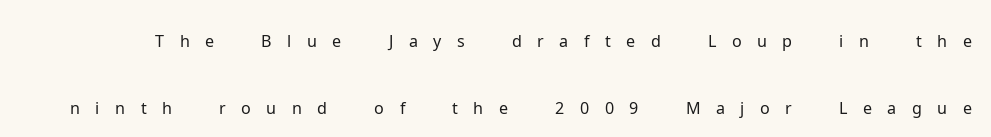
Widely set lines give the paragraph a tall, airy silhouette. This sample has the flowing, uneven cadence of proportional lettering. A bare baseline throughout the passage. Ink coverage per letter is moderate at most. Vertical strokes here are truly vertical. Examine the stroke ends and you'll find no serifs.
